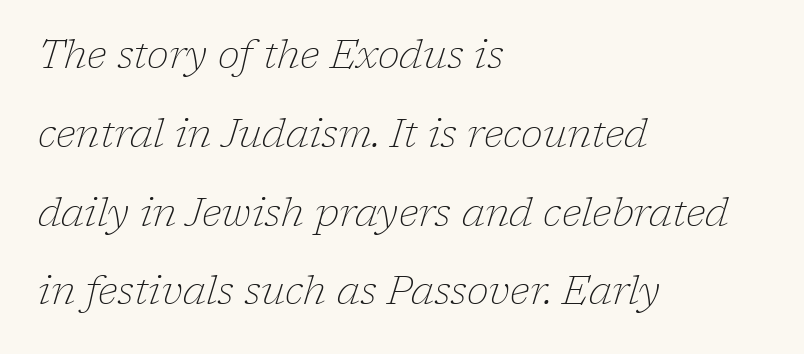
The image shows 40 px thin serif type, italic (leaning right); set left-aligned, loose line spacing (1.97x), normal letter spacing, not underlined; low stroke contrast and a medium x-height.
